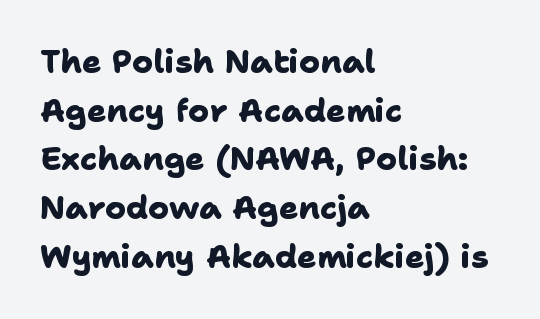
The passage shown stacks its lines at a standard gap. Where is the straight margin? On the left. Each word holds together tightly as a unit, with standard inter-letter gaps. The sample has been set heavy, in full bold. What kind of face is this? One without serifs — a sans. Quick note: underline off.
